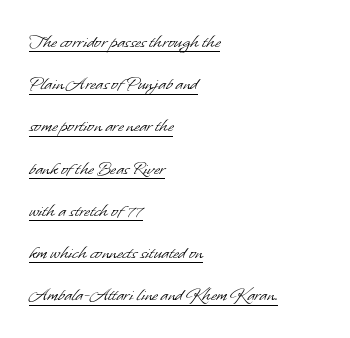
Q: Is the text bold? A: No.
Q: Is the text underlined? A: Yes.
Q: How is the paragraph aligned? A: Left-aligned.
Q: Is the spacing between letters normal or unusually wide? A: Normal.
Q: Is the spacing between lines tight, normal or loose? A: Loose.
